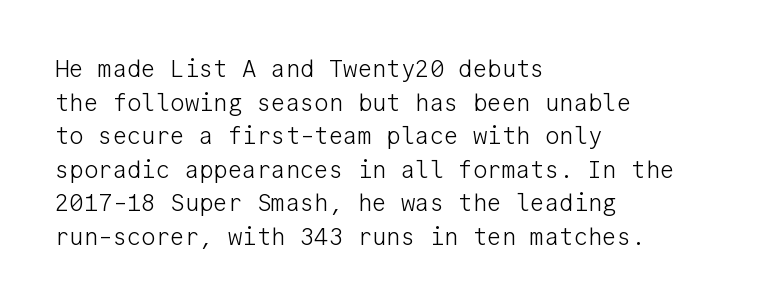
{"italic": "no", "bold": "no", "underline": "no", "align": "left", "line_spacing": "normal", "line_spacing_ratio": 1.4, "letter_spacing": "normal", "letter_spacing_em": 0.0, "glyph_px": 24}
